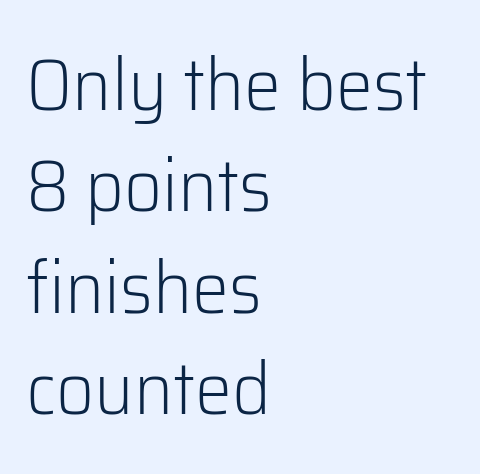
A typesetter would label this face a sans. Do the letters lean? They stand straight. The rendering anchors every line to the left-hand side. Summary of weight: not heavy and not bold. Default kerning and tracking; the words read as compact shapes. In terms of leading, this rendering sits right in the middle.
